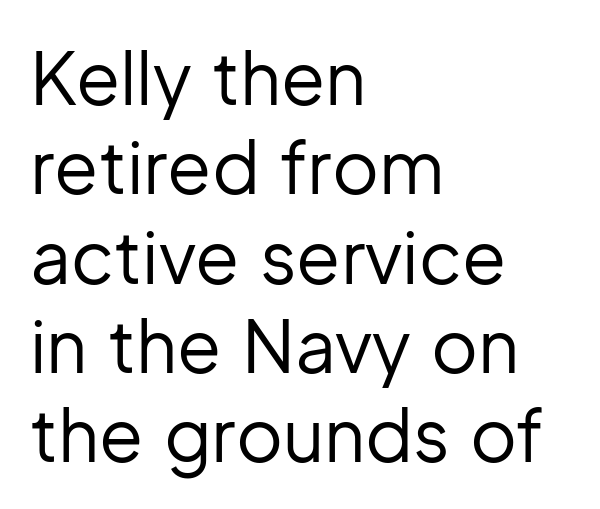
The image shows 72 px regular-weight sans-serif type, upright; set left-aligned, line spacing 1.24x, normal letter spacing, not underlined; low stroke contrast and a medium x-height.
